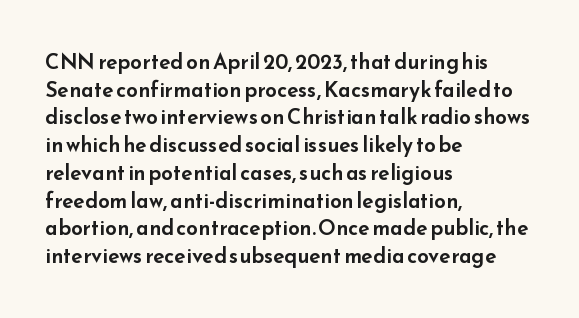
Every character sits straight up, as roman type does. Decoration check: the copy has no underline. A normal amount of white space separates one row of letters from the next. The passage shown has conventional tracking throughout.
